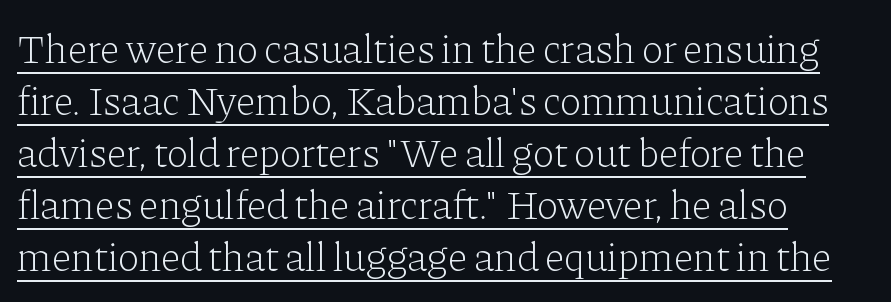
Q: Is the text bold? A: No.
Q: Is the text italic (slanted)? A: No, it is upright.
Q: Is the typeface a serif or a sans-serif typeface? A: Serif.
Q: Is the text underlined? A: Yes.
Q: How is the paragraph aligned? A: Left-aligned.
Q: Is the spacing between letters normal or unusually wide? A: Normal.
Q: Is the spacing between lines tight, normal or loose? A: Normal.
Q: Width (condensed, normal, or wide)? A: Normal.
Q: Stroke contrast? A: Low.
Q: x-height? A: Medium.
Q: Monospaced? A: No.
